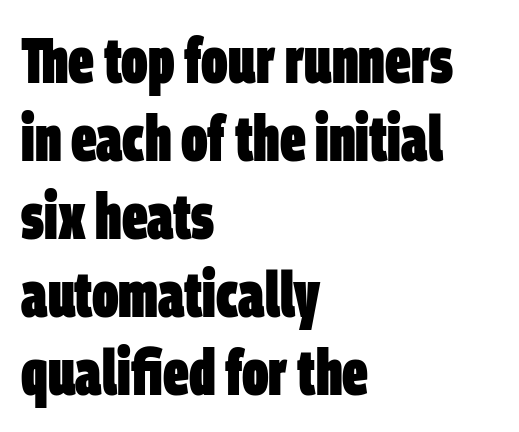
{"serif": "no", "bold": "yes", "weight": "heavy", "width": "condensed", "stroke_contrast": "low", "x_height": "large", "monospaced": "no", "underline": "no", "align": "left", "line_spacing_ratio": 1.22, "letter_spacing": "normal", "letter_spacing_em": 0.0, "glyph_px": 64}
